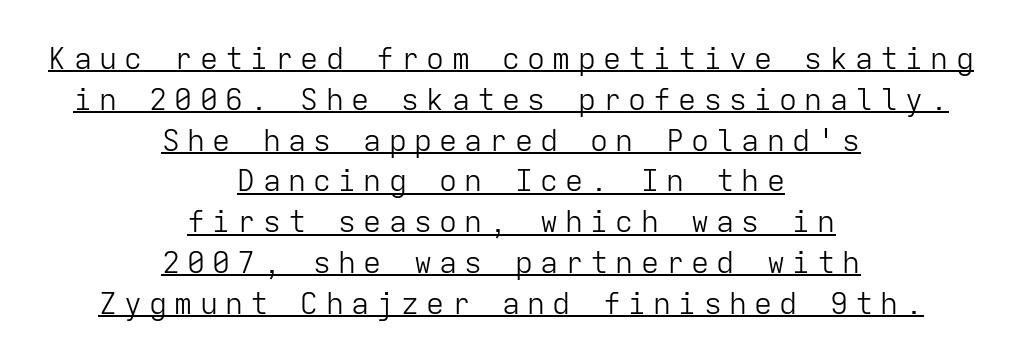
Q: Is the text bold? A: No.
Q: Is the text italic (slanted)? A: No, it is upright.
Q: Is the typeface a serif or a sans-serif typeface? A: Sans-serif.
Q: Is the text underlined? A: Yes.
Q: How is the paragraph aligned? A: Centered.
Q: Is the spacing between letters normal or unusually wide? A: Unusually wide.
Q: Is the spacing between lines tight, normal or loose? A: Normal.
Q: Width (condensed, normal, or wide)? A: Normal.
Q: Stroke contrast? A: Low.
Q: x-height? A: Medium.
Q: Monospaced? A: Yes.
